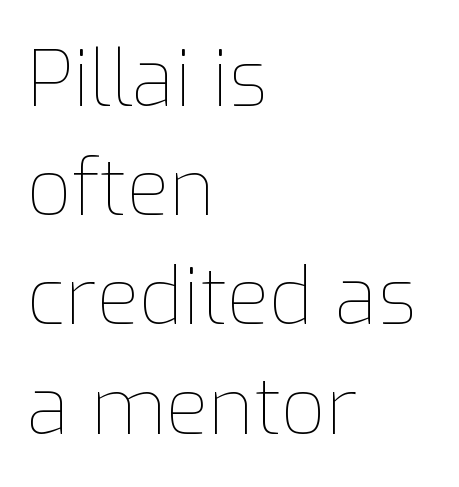
A roman cut, with each character standing at attention. Is the stroke heavy? The answer is a plain regular-or-lighter. The ragged edge is on the right, which tells us the setting is flush left. The glyphs are unaccompanied by any horizontal stroke below them. Character widths vary here, with narrow letters taking less room than wide ones.
